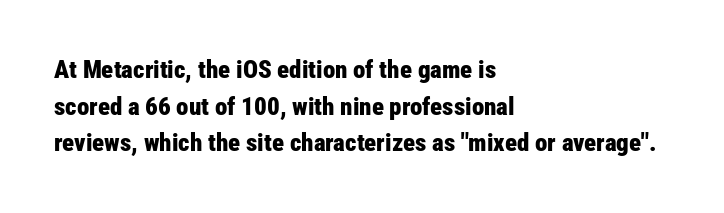
Compared with an ordinary text face, these strokes are far heavier — a full bold. Tall strokes in this sample are plumb rather than angled. Reading down the block, your eye returns to a fixed left position each line. The space directly below the letters is spotless. Leading matches the norm, producing a regular column. The type is set solid horizontally, with unmodified tracking.
